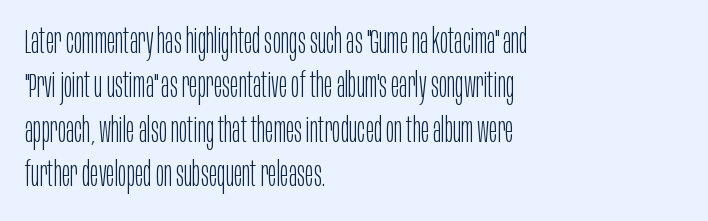
The image shows 35 px light, condensed sans-serif type, upright; set left-aligned, normal line spacing (1.27x), normal letter spacing, not underlined; low stroke contrast and a large x-height.
